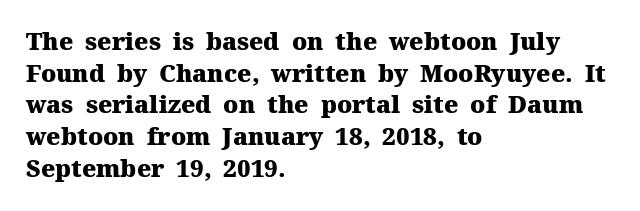
{"italic": "no", "bold": "yes", "underline": "no", "align": "left", "line_spacing": "normal", "line_spacing_ratio": 1.32, "letter_spacing": "normal", "letter_spacing_em": 0.0, "glyph_px": 24}
